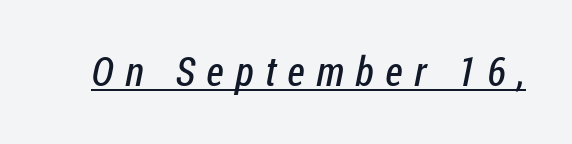
The image shows 41 px regular-weight, condensed sans-serif type; set unusually wide letter spacing (+0.28 em), underlined; low stroke contrast and a medium x-height.
